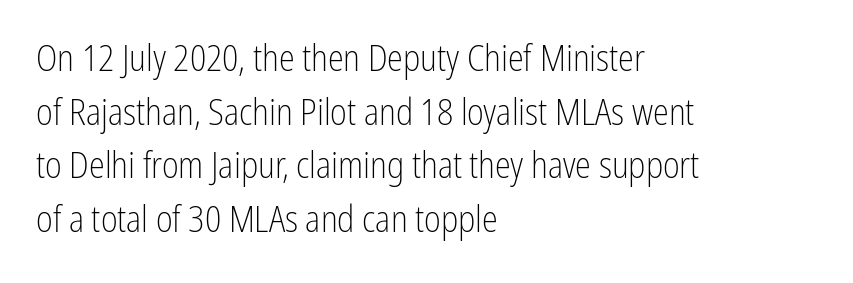
{"serif": "no", "italic": "no", "bold": "no", "weight": "light", "width": "condensed", "stroke_contrast": "low", "x_height": "medium", "monospaced": "no", "underline": "no", "align": "left", "line_spacing": "normal", "line_spacing_ratio": 1.49, "letter_spacing": "normal", "letter_spacing_em": 0.0, "glyph_px": 36}
